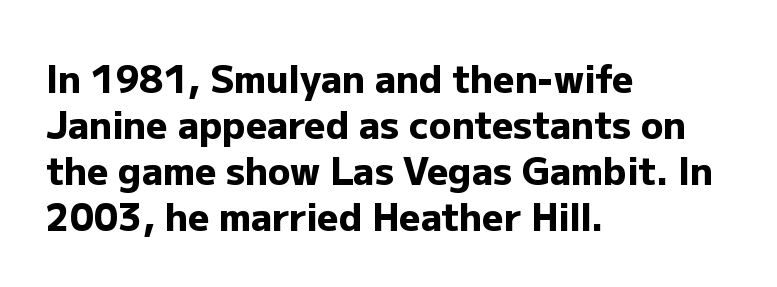
What kind of face is this? One without serifs — a sans. Anything drawn beneath the words? Only blank space. Heft: maximum for text — a bold. In terms of letterspacing, this is plain default setting.
